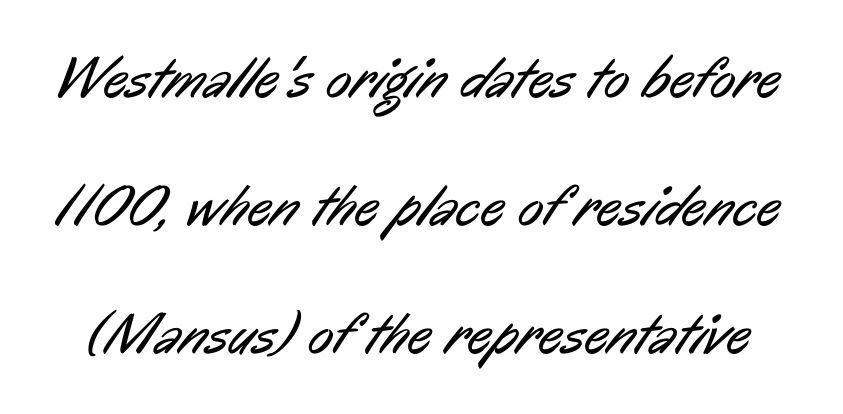
The tracking reads as untouched default to a designer's eye. How would I describe the line gaps? Wide and relaxed. A bare baseline throughout the passage. A light-to-regular cut is what we see here. The typeface chosen for these lines omits serifs. The rendering uses natural spacing where letterforms have individual widths.
